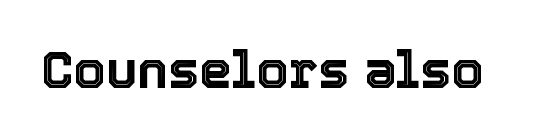
This rendering leaves character spacing at its baseline value. Unlike italic type, these characters show no tilt at all. The space directly below the letters is spotless. Here the designer chose a conventional face with non-uniform glyph widths.
